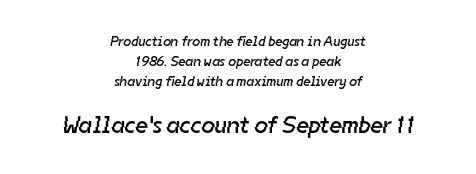
Q: Is the text bold? A: No.
Q: Is the text underlined? A: No.
Q: How is the paragraph aligned? A: Centered.
Q: Is the spacing between letters normal or unusually wide? A: Normal.
Q: Is the spacing between lines tight, normal or loose? A: Normal.
Q: Which block of text is set in a larger size, the first (top) or the second (bottom)? A: The second (bottom) one.
